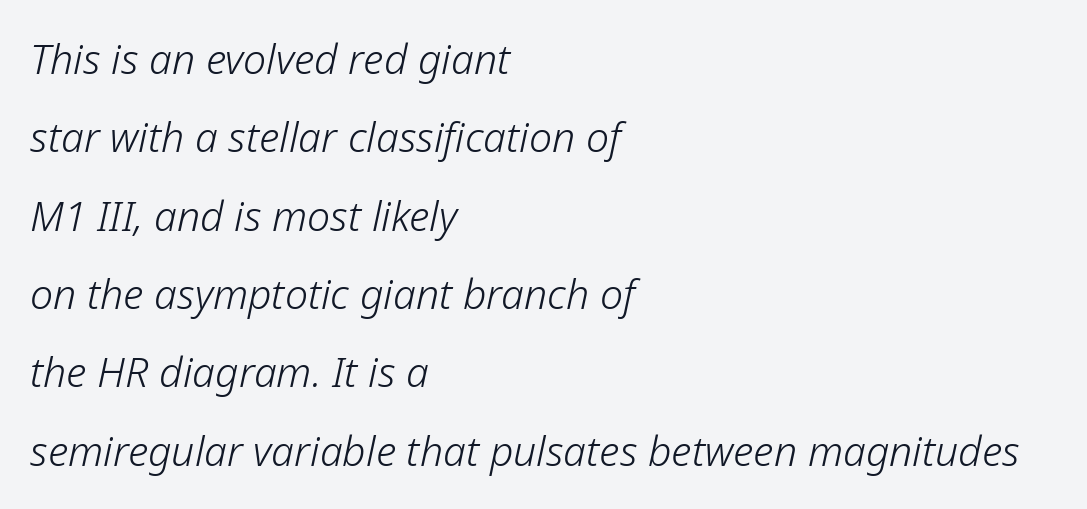
Q: Is the text bold? A: No.
Q: Is the text italic (slanted)? A: Yes, it leans right by about 12 degrees.
Q: Is the text underlined? A: No.
Q: How is the paragraph aligned? A: Left-aligned.
Q: Is the spacing between letters normal or unusually wide? A: Normal.
Q: Is the spacing between lines tight, normal or loose? A: Loose.
Q: Width (condensed, normal, or wide)? A: Normal.
Q: Stroke contrast? A: Low.
Q: x-height? A: Medium.
Q: Monospaced? A: No.
